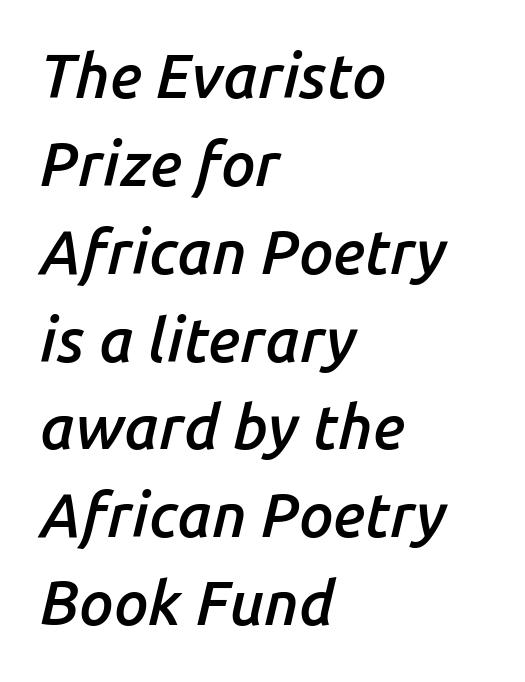
The image shows 61 px semibold type, italic (leaning right); set left-aligned, normal line spacing (1.44x), normal letter spacing, not underlined; low stroke contrast and a medium x-height.
